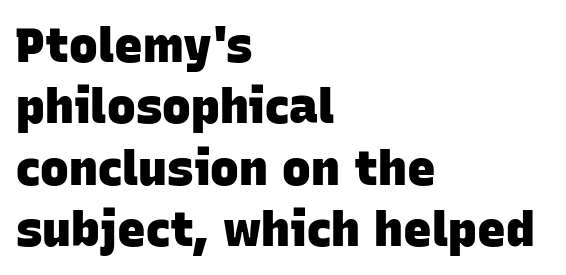
The image shows 48 px heavy sans-serif type; set left-aligned, normal line spacing (1.28x), normal letter spacing, not underlined; low stroke contrast and a large x-height.
